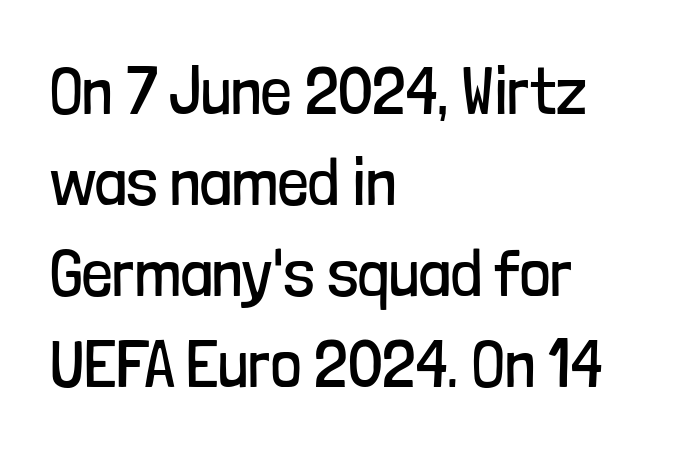
What's the leading like? Ordinary, nothing unusual. The strokes carry an ordinary text weight at most. In terms of letterform style, serifs are entirely absent. Line starts are locked; line ends wander.
